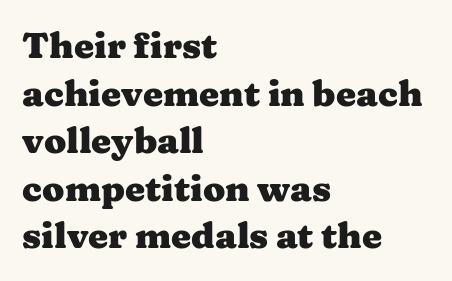
The image shows 36 px heavy, wide serif type, upright; set left-aligned, normal line spacing (1.32x), normal letter spacing, not underlined; medium stroke contrast and a medium x-height.
